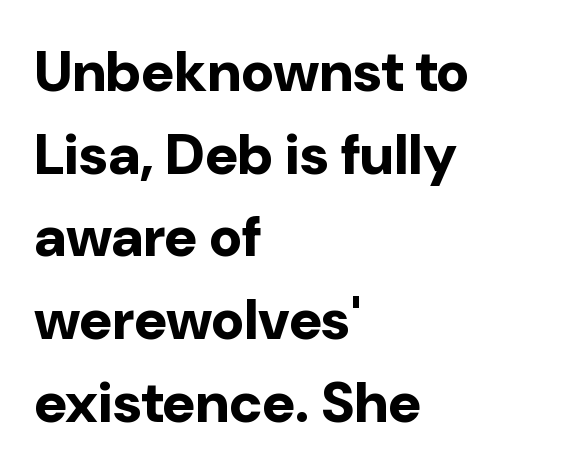
Q: Is the text bold? A: Yes.
Q: Is the text italic (slanted)? A: No, it is upright.
Q: Is the typeface a serif or a sans-serif typeface? A: Sans-serif.
Q: Is the text underlined? A: No.
Q: How is the paragraph aligned? A: Left-aligned.
Q: Is the spacing between letters normal or unusually wide? A: Normal.
Q: Is the spacing between lines tight, normal or loose? A: Normal.
Q: Width (condensed, normal, or wide)? A: Normal.
Q: Stroke contrast? A: Low.
Q: x-height? A: Medium.
Q: Monospaced? A: No.
